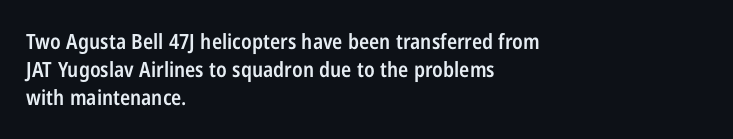
{"italic": "no", "bold": "semi", "underline": "no", "align": "left", "line_spacing": "normal", "line_spacing_ratio": 1.34, "letter_spacing": "normal", "letter_spacing_em": 0.0, "glyph_px": 21}
